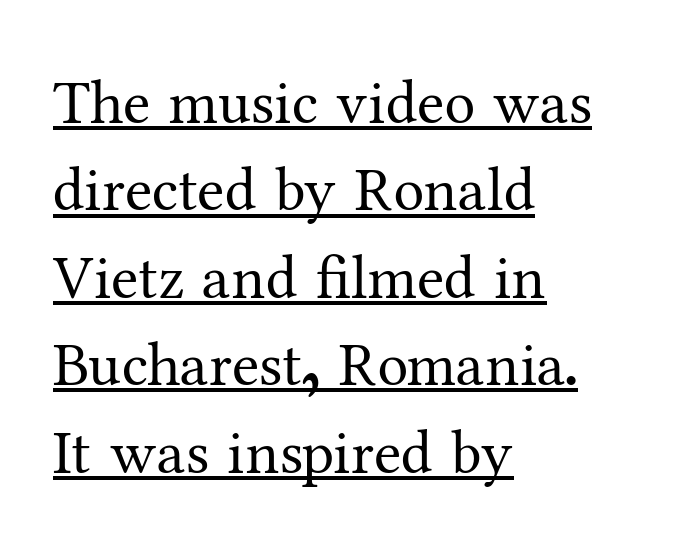
The image shows 62 px regular-weight serif type, upright; set left-aligned, normal line spacing (1.41x), normal letter spacing, underlined; medium stroke contrast and a medium x-height.
